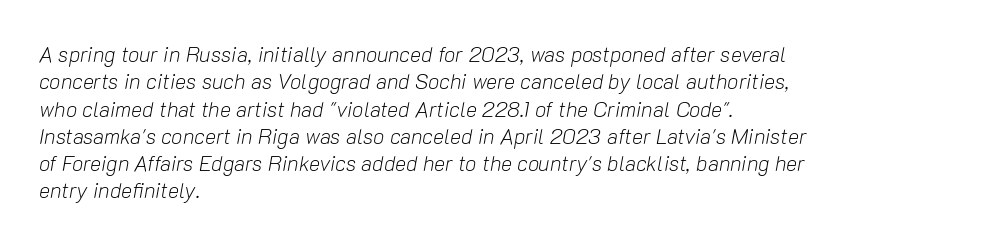
The area under the type is left untouched. Observe the ordinary spacing: letters are neighbours, not strangers. The ragged edge is on the right, which tells us the setting is flush left. The letters are slanted; this is an italic face. On a weight scale, this lands at 450 or below.
